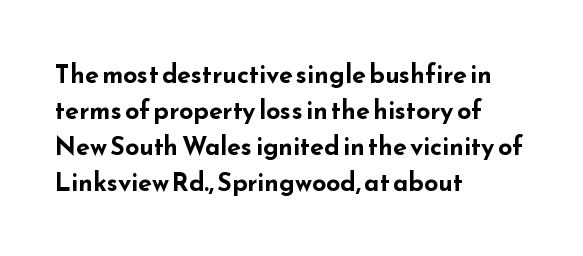
Nope, not italic — everything's standing straight. A normal amount of white space separates one row of letters from the next. Pretty heavy lettering here — definitely bold. Line starts are locked; line ends wander. Tracking here is standard; glyphs follow each other at the usual distance. Decoration check: the copy has no underline.
